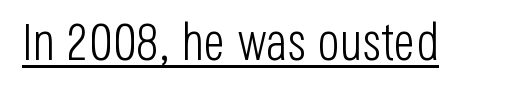
The image shows 52 px light, condensed sans-serif type, upright; set normal letter spacing, underlined; low stroke contrast and a large x-height.
